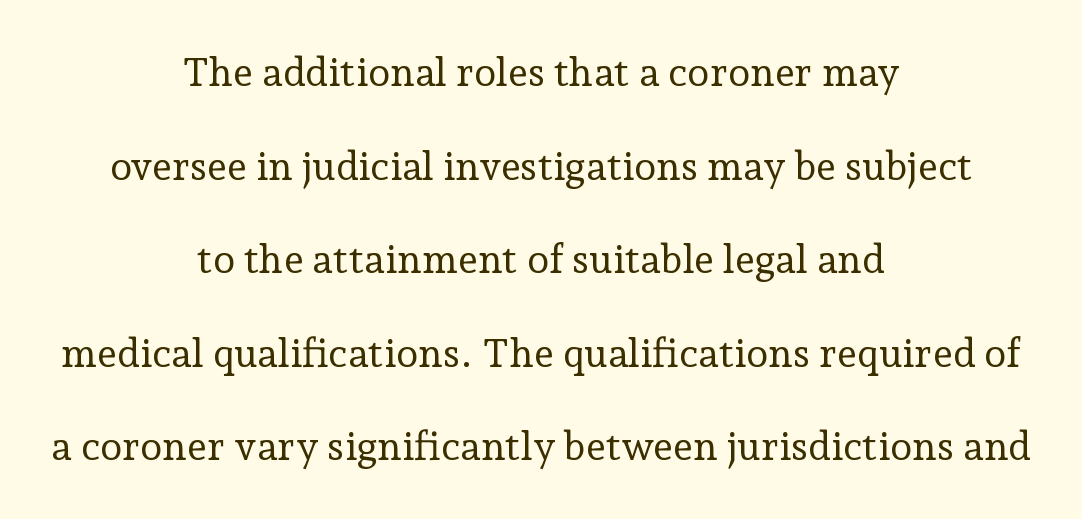
{"serif": "yes", "italic": "no", "bold": "no", "weight": "regular", "width": "normal", "stroke_contrast": "low", "x_height": "medium", "monospaced": "no", "underline": "no", "align": "center", "line_spacing": "loose", "line_spacing_ratio": 2.34, "letter_spacing": "normal", "letter_spacing_em": 0.0, "glyph_px": 40}
